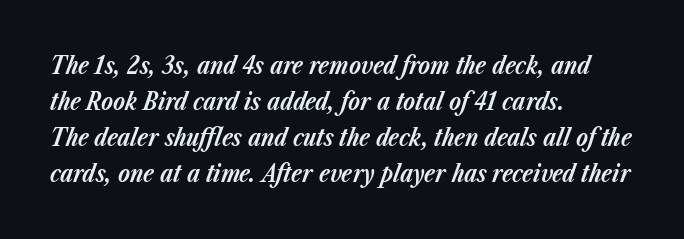
Q: Is the text bold? A: Yes.
Q: Is the text italic (slanted)? A: Yes, it leans right by about 23 degrees.
Q: Is the text underlined? A: No.
Q: How is the paragraph aligned? A: Left-aligned.
Q: Is the spacing between letters normal or unusually wide? A: Normal.
Q: Is the spacing between lines tight, normal or loose? A: Normal.
